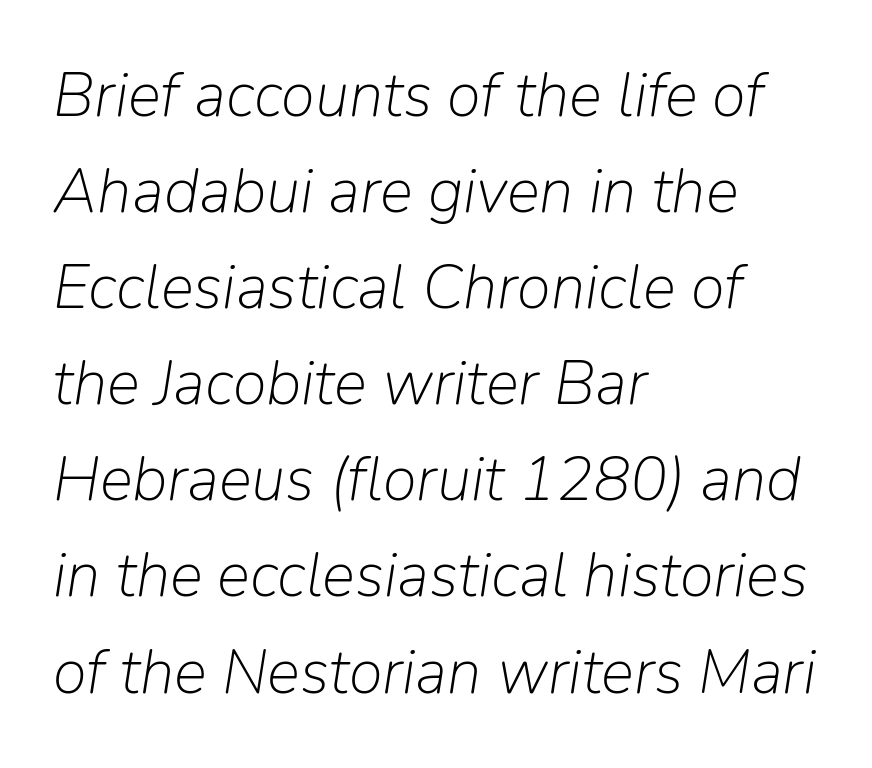
{"italic": "yes", "lean": "right", "slant_degrees": 9, "bold": "no", "weight": "light", "width": "normal", "stroke_contrast": "low", "x_height": "medium", "monospaced": "no", "underline": "no", "align": "left", "line_spacing": "normal", "line_spacing_ratio": 1.55, "letter_spacing": "normal", "letter_spacing_em": 0.0, "glyph_px": 62}
